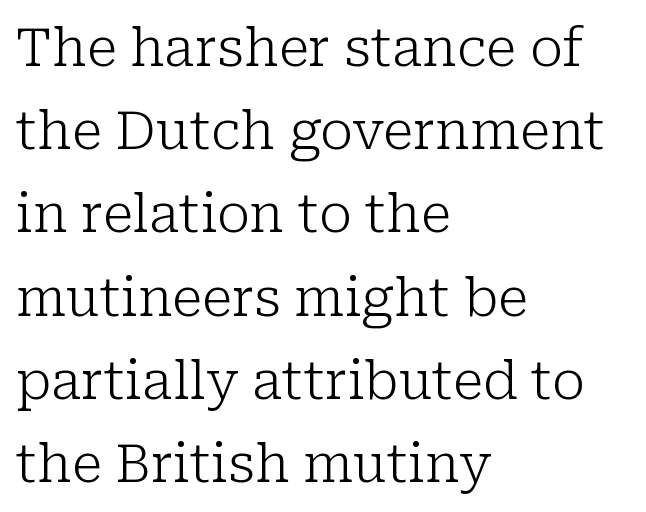
The image shows 53 px light serif type, upright; set left-aligned, normal line spacing (1.57x), normal letter spacing, not underlined; low stroke contrast and a medium x-height.
